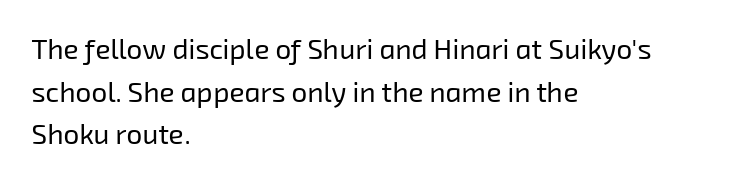
{"serif": "no", "bold": "no", "weight": "regular", "width": "normal", "stroke_contrast": "low", "x_height": "medium", "monospaced": "no", "underline": "no", "align": "left", "line_spacing": "normal", "line_spacing_ratio": 1.52, "letter_spacing": "normal", "letter_spacing_em": 0.0, "glyph_px": 28}
